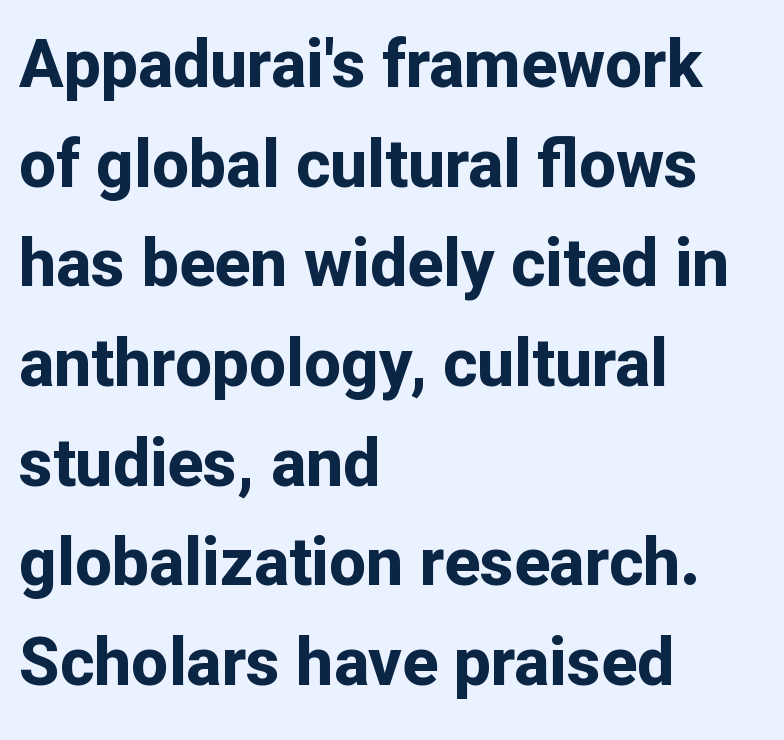
{"serif": "no", "italic": "no", "bold": "yes", "weight": "bold", "width": "normal", "stroke_contrast": "low", "x_height": "medium", "monospaced": "no", "underline": "no", "align": "left", "line_spacing": "normal", "line_spacing_ratio": 1.51, "letter_spacing": "normal", "letter_spacing_em": 0.0, "glyph_px": 66}
